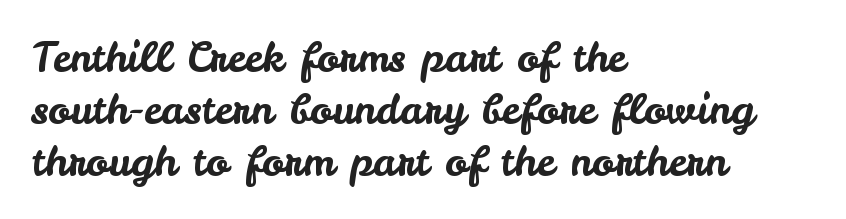
The compositor pushed each line to the left boundary. Classification — sans serif. A typesetter would call this leading conventional body-copy spacing. These lines are rendered in a variable-pitch font. The baseline area is clear.
